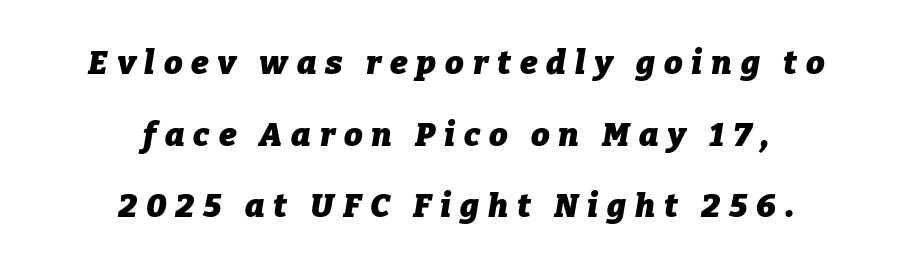
The typesetter chose a symmetrical, centered arrangement here. A typesetter would call this heavily tracked-out type. The lines are spread far apart with generous leading. Underline: absent.
